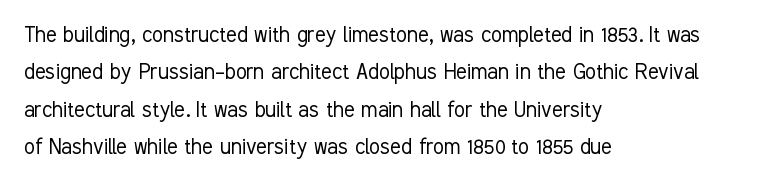
Q: Is the text bold? A: No.
Q: Is the text italic (slanted)? A: No, it is upright.
Q: Is the text underlined? A: No.
Q: How is the paragraph aligned? A: Left-aligned.
Q: Is the spacing between letters normal or unusually wide? A: Normal.
Q: Is the spacing between lines tight, normal or loose? A: Normal.
